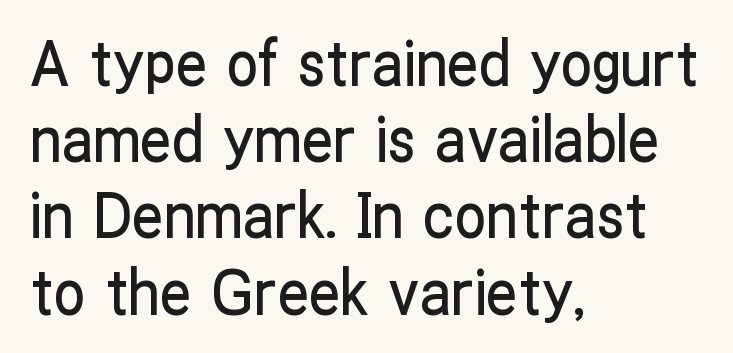
Q: Is the text italic (slanted)? A: No, it is upright.
Q: Is the typeface a serif or a sans-serif typeface? A: Sans-serif.
Q: Is the text underlined? A: No.
Q: How is the paragraph aligned? A: Left-aligned.
Q: Is the spacing between letters normal or unusually wide? A: Normal.
Q: Width (condensed, normal, or wide)? A: Condensed.
Q: Stroke contrast? A: Low.
Q: x-height? A: Medium.
Q: Monospaced? A: No.
